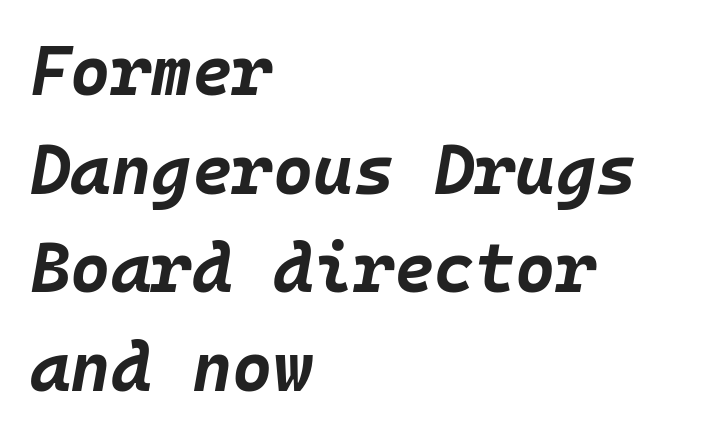
Emphasis by weight is at full strength: bold. Is this a fixed-width face? Yes — each glyph sits in an identical cell. Compared with typical body copy, the letter spacing here is the same. The typesetter chose a ragged-right arrangement here. It's the slanting kind of type.
